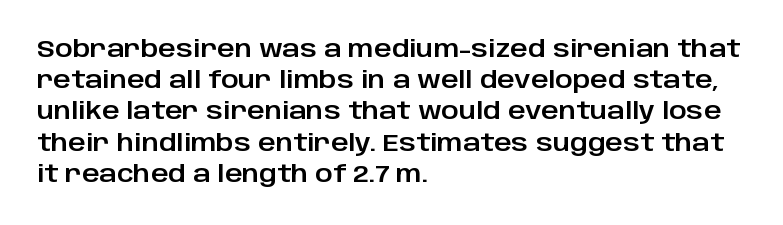
Does the copy run flush right? No — it runs flush left. The font's upright variant was chosen for this text. Descender tails drop into unmarked territory. Reading down the column, the eye jumps a familiar distance to each next line.
